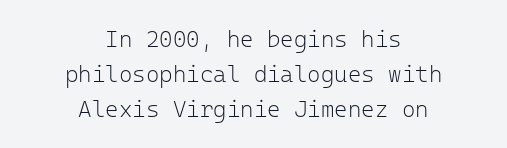
The rendering keeps characters at their native spacing. Evenly set lines give the paragraph a standard silhouette. Neither beginnings nor endings align; midpoints do. The typeface has the unassuming heft of standard copy or less.
